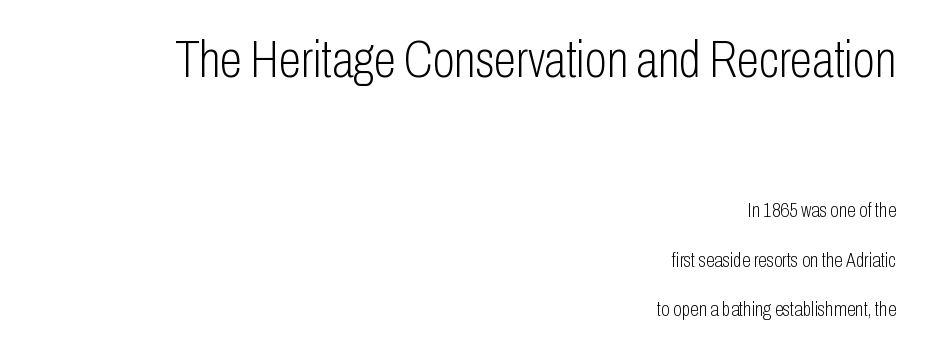
Q: Is the text bold? A: No.
Q: Is the text italic (slanted)? A: No, it is upright.
Q: Is the typeface a serif or a sans-serif typeface? A: Sans-serif.
Q: Is the text underlined? A: No.
Q: How is the paragraph aligned? A: Right-aligned.
Q: Is the spacing between letters normal or unusually wide? A: Normal.
Q: Is the spacing between lines tight, normal or loose? A: Loose.
Q: Which block of text is set in a larger size, the first (top) or the second (bottom)? A: The first (top) one.
Q: Width (condensed, normal, or wide)? A: Condensed.
Q: Stroke contrast? A: Low.
Q: x-height? A: Medium.
Q: Monospaced? A: No.
